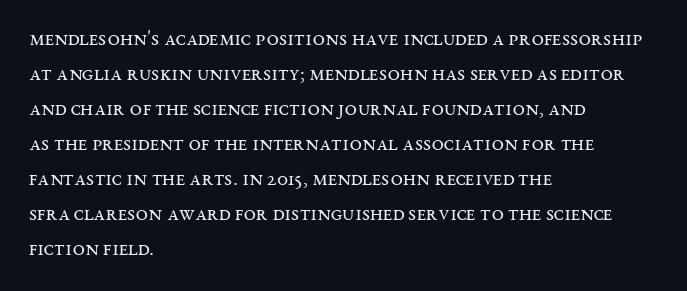
The image shows 22 px text type, upright; set left-aligned, normal line spacing (1.59x), normal letter spacing, not underlined.
